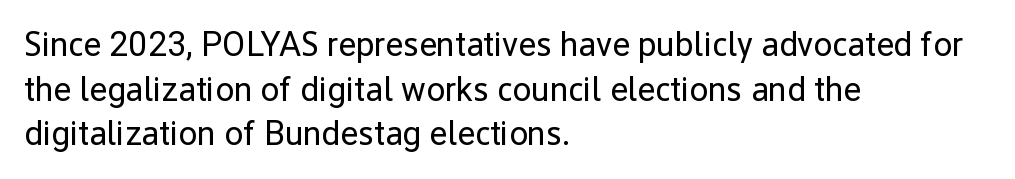
{"serif": "no", "italic": "no", "bold": "no", "weight": "regular", "width": "normal", "stroke_contrast": "low", "x_height": "medium", "monospaced": "no", "underline": "no", "align": "left", "line_spacing": "normal", "line_spacing_ratio": 1.31, "letter_spacing": "normal", "letter_spacing_em": 0.0, "glyph_px": 34}
